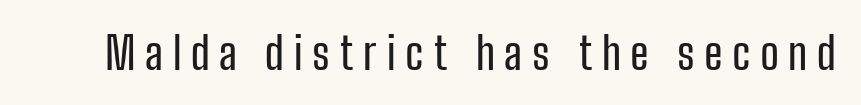
The image shows 45 px condensed sans-serif type, upright; set unusually wide letter spacing (+0.21 em), not underlined; low stroke contrast and a medium x-height.
